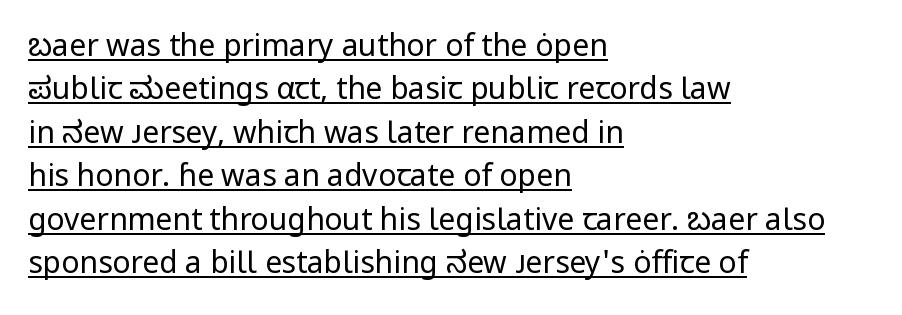
Looks like regular typesetting: each glyph gets only the width it needs. The vertical gap from one line to the next is medium. Teacher's note: observe the even left margin — that is flush-left alignment. Unbolded letterforms with no extra heft. The rendering keeps characters at their native spacing. A sans-serif font was chosen for this passage.
